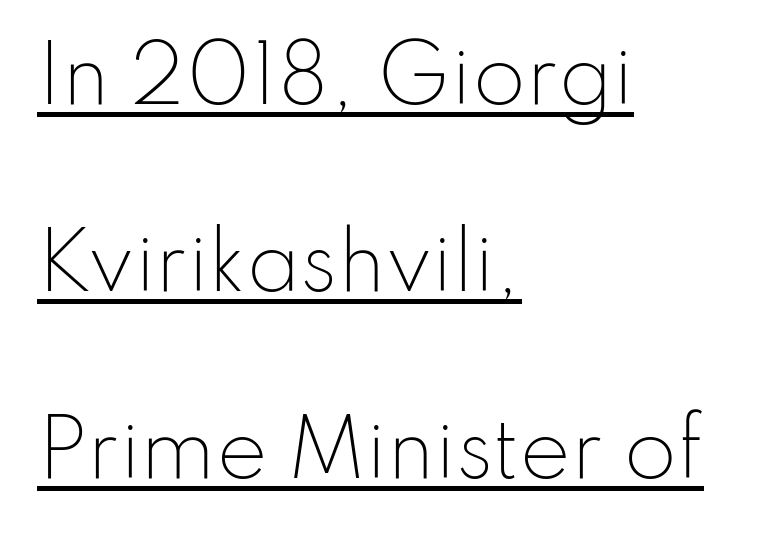
Every stem runs plumb, perpendicular to the baseline. What stands out about the letter spacing? Nothing — it is the standard amount. A continuous stroke trails under the words, as in a hyperlink. Rows of type keep a wide berth in the vertical direction. Stem width sits at or under what a default text font uses. Is this a fixed-width face? No — the glyphs have proportional, varying widths.
